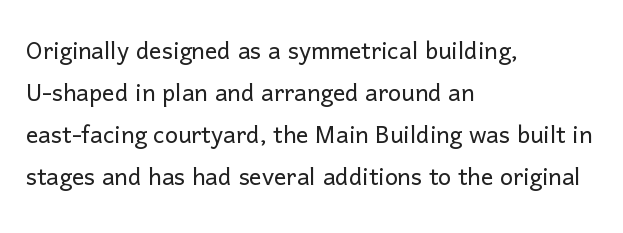
Q: Is the text bold? A: No.
Q: Is the text italic (slanted)? A: No, it is upright.
Q: Is the typeface a serif or a sans-serif typeface? A: Sans-serif.
Q: Is the text underlined? A: No.
Q: How is the paragraph aligned? A: Left-aligned.
Q: Is the spacing between letters normal or unusually wide? A: Normal.
Q: Is the spacing between lines tight, normal or loose? A: Normal.
Q: Width (condensed, normal, or wide)? A: Normal.
Q: Stroke contrast? A: Low.
Q: x-height? A: Medium.
Q: Monospaced? A: No.
